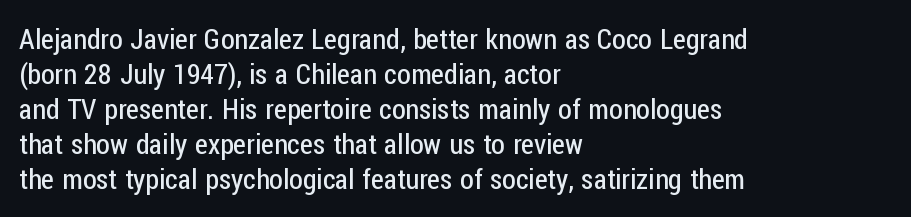
Q: Is the text bold? A: No.
Q: Is the text italic (slanted)? A: No, it is upright.
Q: Is the typeface a serif or a sans-serif typeface? A: Sans-serif.
Q: Is the text underlined? A: No.
Q: How is the paragraph aligned? A: Left-aligned.
Q: Is the spacing between letters normal or unusually wide? A: Normal.
Q: Is the spacing between lines tight, normal or loose? A: Normal.
Q: Width (condensed, normal, or wide)? A: Condensed.
Q: Stroke contrast? A: Low.
Q: x-height? A: Medium.
Q: Monospaced? A: No.
